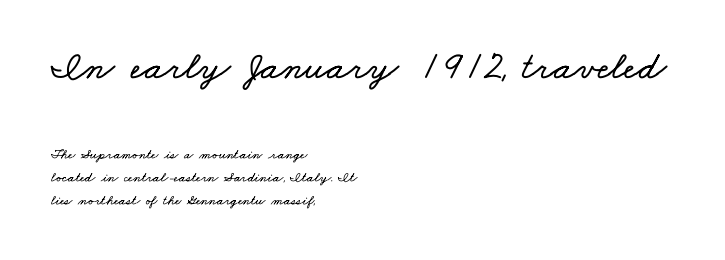
Q: Is the text underlined? A: No.
Q: How is the paragraph aligned? A: Left-aligned.
Q: Is the spacing between letters normal or unusually wide? A: Normal.
Q: Is the spacing between lines tight, normal or loose? A: Normal.
Q: Which block of text is set in a larger size, the first (top) or the second (bottom)? A: The first (top) one.
Q: Width (condensed, normal, or wide)? A: Wide.
Q: Stroke contrast? A: Low.
Q: x-height? A: Small.
Q: Monospaced? A: No.
